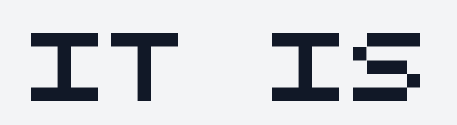
The image shows 67 px wide sans-serif type, monospaced; set normal letter spacing, not underlined; medium stroke contrast and a large x-height.
